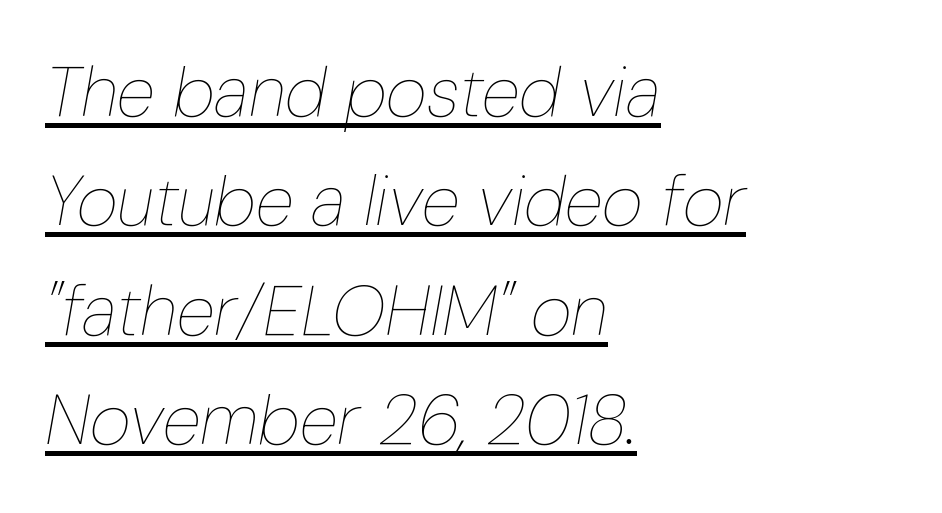
Q: Is the text bold? A: No.
Q: Is the text italic (slanted)? A: Yes, it leans right by about 10 degrees.
Q: Is the text underlined? A: Yes.
Q: How is the paragraph aligned? A: Left-aligned.
Q: Is the spacing between letters normal or unusually wide? A: Normal.
Q: Is the spacing between lines tight, normal or loose? A: Normal.
Q: Width (condensed, normal, or wide)? A: Condensed.
Q: Stroke contrast? A: Low.
Q: x-height? A: Medium.
Q: Monospaced? A: No.
